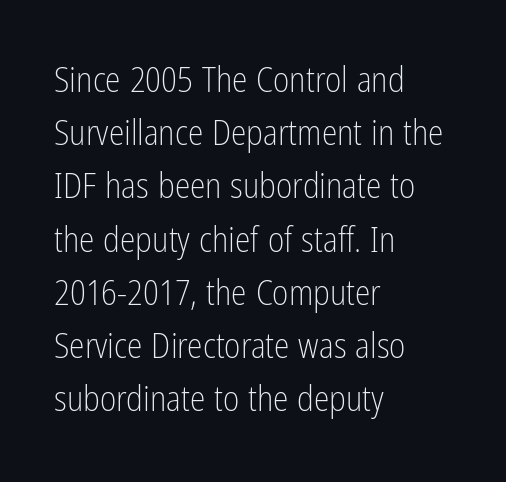
Q: Is the text bold? A: No.
Q: Is the text italic (slanted)? A: No, it is upright.
Q: Is the typeface a serif or a sans-serif typeface? A: Sans-serif.
Q: Is the text underlined? A: No.
Q: How is the paragraph aligned? A: Left-aligned.
Q: Is the spacing between letters normal or unusually wide? A: Normal.
Q: Is the spacing between lines tight, normal or loose? A: Normal.
Q: Width (condensed, normal, or wide)? A: Condensed.
Q: Stroke contrast? A: Low.
Q: x-height? A: Medium.
Q: Monospaced? A: No.
